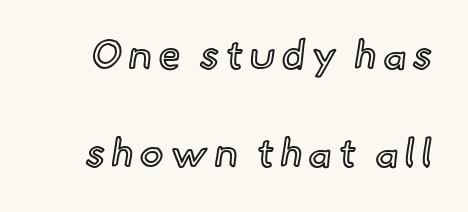
Q: Is the text italic (slanted)? A: Yes.
Q: Is the text underlined? A: No.
Q: Is the spacing between lines tight, normal or loose? A: Loose.
Q: Width (condensed, normal, or wide)? A: Normal.
Q: x-height? A: Small.
Q: Monospaced? A: No.
